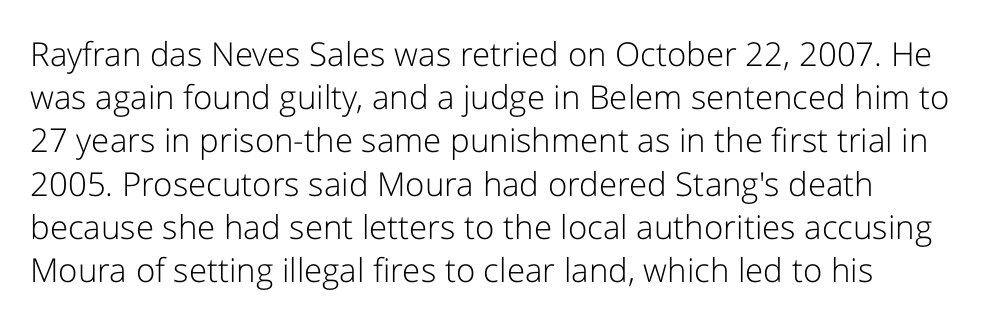
{"serif": "no", "italic": "no", "bold": "no", "weight": "light", "width": "normal", "stroke_contrast": "low", "x_height": "medium", "monospaced": "no", "underline": "no", "line_spacing": "normal", "line_spacing_ratio": 1.31, "letter_spacing": "normal", "letter_spacing_em": 0.0, "glyph_px": 33}
